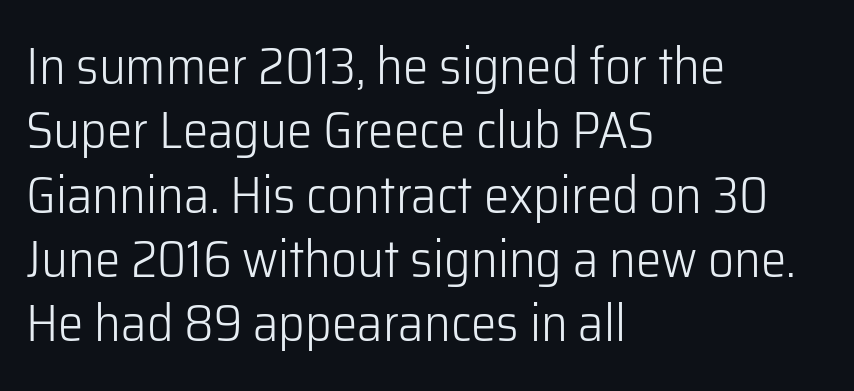
Q: Is the text bold? A: No.
Q: Is the text italic (slanted)? A: No, it is upright.
Q: Is the typeface a serif or a sans-serif typeface? A: Sans-serif.
Q: Is the text underlined? A: No.
Q: How is the paragraph aligned? A: Left-aligned.
Q: Is the spacing between letters normal or unusually wide? A: Normal.
Q: Is the spacing between lines tight, normal or loose? A: Normal.
Q: Width (condensed, normal, or wide)? A: Normal.
Q: Stroke contrast? A: Low.
Q: x-height? A: Medium.
Q: Monospaced? A: No.
